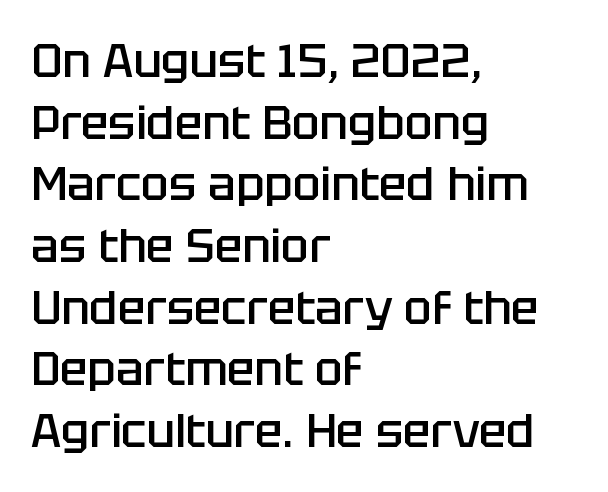
{"serif": "no", "italic": "no", "bold": "semi", "weight": "semibold", "width": "normal", "stroke_contrast": "low", "x_height": "large", "monospaced": "no", "underline": "no", "align": "left", "line_spacing": "normal", "line_spacing_ratio": 1.34, "letter_spacing": "normal", "letter_spacing_em": 0.0, "glyph_px": 46}
